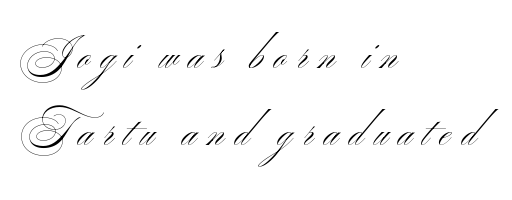
Q: Is the text bold? A: No.
Q: Is the text italic (slanted)? A: Yes.
Q: Is the typeface a serif or a sans-serif typeface? A: Sans-serif.
Q: Is the text underlined? A: No.
Q: How is the paragraph aligned? A: Left-aligned.
Q: Is the spacing between letters normal or unusually wide? A: Unusually wide.
Q: Is the spacing between lines tight, normal or loose? A: Loose.
Q: Width (condensed, normal, or wide)? A: Wide.
Q: Stroke contrast? A: Medium.
Q: x-height? A: Small.
Q: Monospaced? A: No.
